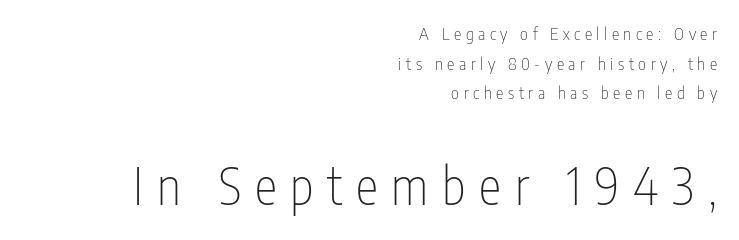
The image shows 51 px thin, condensed sans-serif type, upright; set right-aligned, line spacing 1.75x, unusually wide letter spacing (+0.27 em), not underlined; the second (bottom) block is 3.0x larger; low stroke contrast and a medium x-height.
